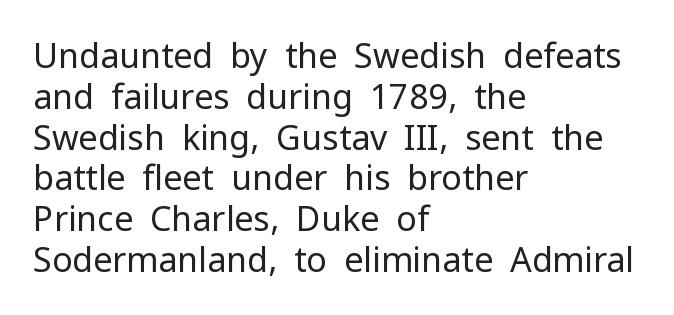
You can tell it's not italic because the verticals are truly vertical. The face looks like a standard text weight, possibly lighter. Proportional: the letters do not fall into vertical columns. What stands out about the letter spacing? Nothing — it is the standard amount. Typographically, this falls in the sans-serif category. Check under the words: just untouched page.
